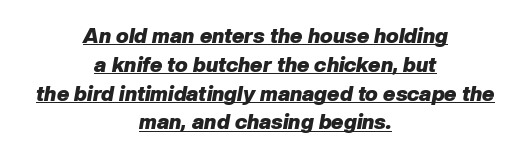
Between one letter and the next there's only the usual sliver of space. Typesetter's note: full bold, strokes at maximum text heaviness. The vertical gap from one line to the next is medium. The font's italic variant was chosen for this text. The specimen includes a rule beneath the text block's lines.
